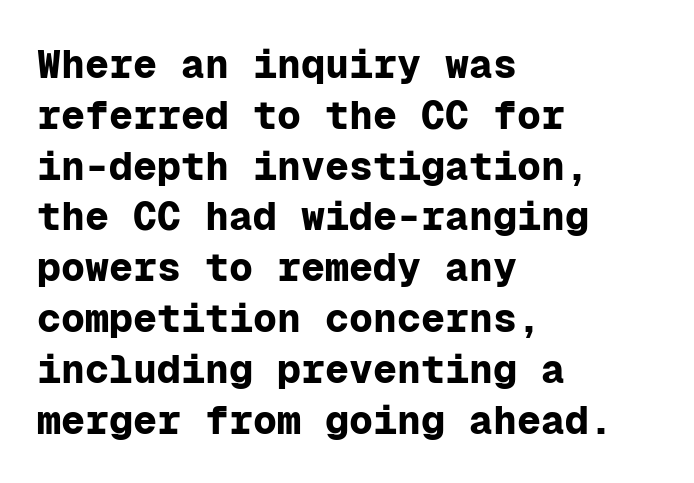
The image shows 40 px bold sans-serif type, upright, monospaced; set left-aligned, normal line spacing (1.27x), normal letter spacing, not underlined; low stroke contrast and a medium x-height.
